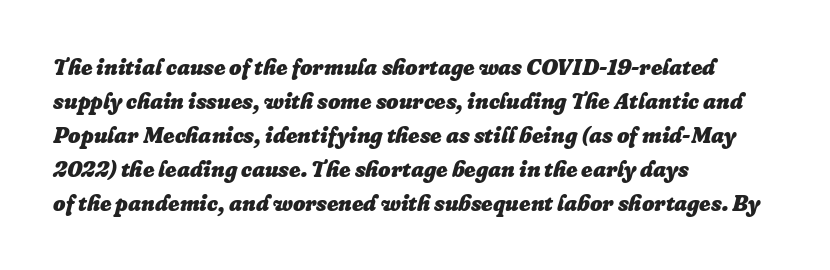
Q: Is the text bold? A: Yes.
Q: Is the text italic (slanted)? A: Yes, it leans right by about 16 degrees.
Q: Is the text underlined? A: No.
Q: How is the paragraph aligned? A: Left-aligned.
Q: Is the spacing between letters normal or unusually wide? A: Normal.
Q: Is the spacing between lines tight, normal or loose? A: Normal.
